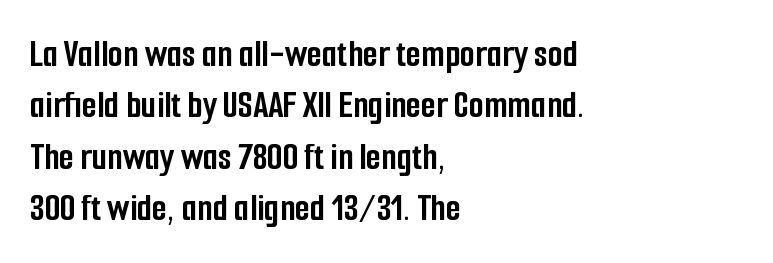
Q: Is the text bold? A: Yes.
Q: Is the text italic (slanted)? A: No, it is upright.
Q: Is the typeface a serif or a sans-serif typeface? A: Sans-serif.
Q: Is the text underlined? A: No.
Q: How is the paragraph aligned? A: Left-aligned.
Q: Is the spacing between letters normal or unusually wide? A: Normal.
Q: Is the spacing between lines tight, normal or loose? A: Normal.
Q: Width (condensed, normal, or wide)? A: Condensed.
Q: Stroke contrast? A: Low.
Q: x-height? A: Medium.
Q: Monospaced? A: No.
